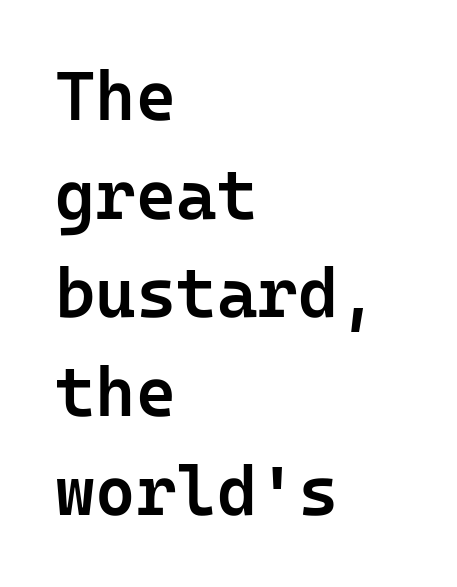
Default kerning and tracking; the words read as compact shapes. Any mark beneath the type? The region is blank. The designer went with a sans here, leaving each stem footless. If you drew a line through each stem, it would be perfectly vertical. Baseline-to-baseline distance is the conventional proportion of letter height.
